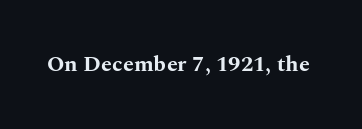
{"italic": "no", "bold": "yes", "underline": "no", "letter_spacing": "normal", "letter_spacing_em": 0.0, "glyph_px": 22}
